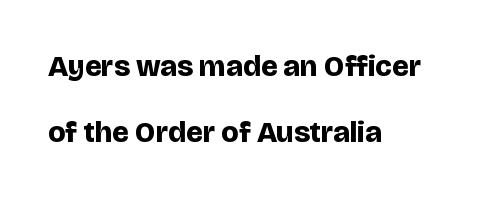
The image shows 30 px bold sans-serif type, upright; set left-aligned, loose line spacing (2.19x), normal letter spacing, not underlined; low stroke contrast and a large x-height.
